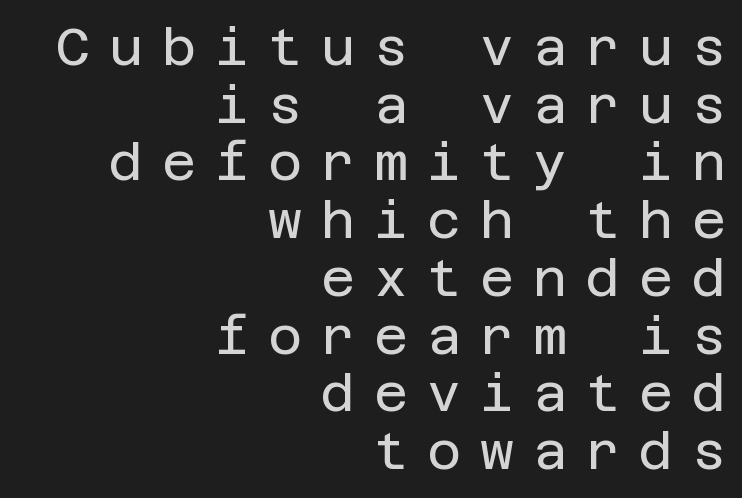
You can tell from the bare stems that sans-serif type was used. This rendering features lettering with no underline. The rag falls on the left side of this text block. Stem width sits at or under what a default text font uses. Tracking value appears strongly positive — letters spread wide.
